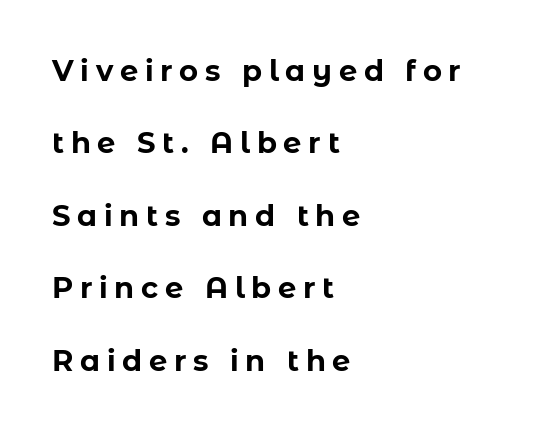
{"serif": "no", "italic": "no", "bold": "yes", "weight": "bold", "width": "normal", "stroke_contrast": "low", "x_height": "medium", "monospaced": "no", "underline": "no", "align": "left", "line_spacing": "loose", "line_spacing_ratio": 2.5, "letter_spacing": "wide", "letter_spacing_em": 0.23, "glyph_px": 29}
